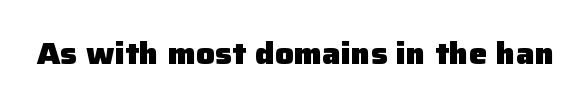
Q: Is the text bold? A: Yes.
Q: Is the text italic (slanted)? A: No, it is upright.
Q: Is the typeface a serif or a sans-serif typeface? A: Sans-serif.
Q: Is the text underlined? A: No.
Q: Is the spacing between letters normal or unusually wide? A: Normal.
Q: Width (condensed, normal, or wide)? A: Normal.
Q: Stroke contrast? A: Low.
Q: x-height? A: Medium.
Q: Monospaced? A: No.
